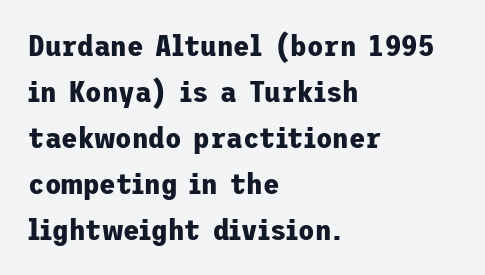
Q: Is the text bold? A: Yes.
Q: Is the text italic (slanted)? A: No, it is upright.
Q: Is the typeface a serif or a sans-serif typeface? A: Sans-serif.
Q: Is the text underlined? A: No.
Q: How is the paragraph aligned? A: Left-aligned.
Q: Is the spacing between letters normal or unusually wide? A: Normal.
Q: Is the spacing between lines tight, normal or loose? A: Normal.
Q: Width (condensed, normal, or wide)? A: Normal.
Q: Stroke contrast? A: Low.
Q: x-height? A: Medium.
